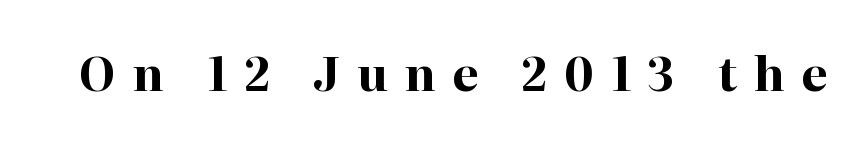
The image shows 47 px bold serif type, upright; set unusually wide letter spacing (+0.35 em), not underlined; high stroke contrast and a medium x-height.
